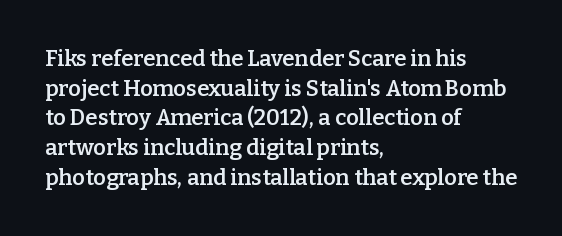
The image shows 22 px text type, upright; set left-aligned, normal line spacing (1.35x), normal letter spacing, not underlined.
